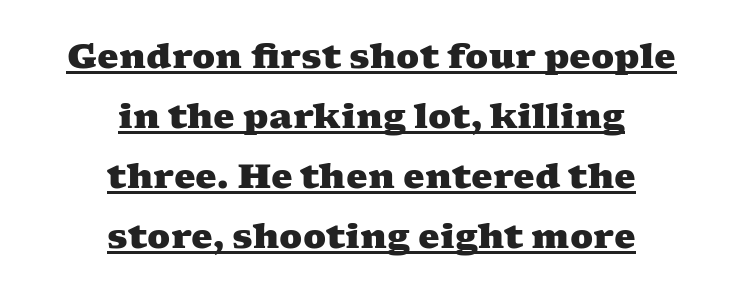
These lines are rendered in a variable-pitch font. Honestly, the underline is the first thing you notice here. The rendering shows small feet on the letterforms — a serif design. Look at the stroke-to-counter ratio: heavy, a bold.
